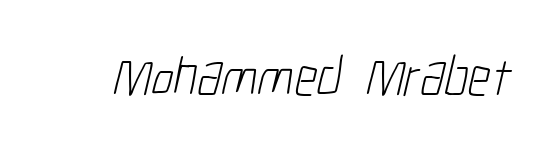
The image shows 54 px light, condensed sans-serif type; set normal letter spacing, not underlined; low stroke contrast and a medium x-height.
